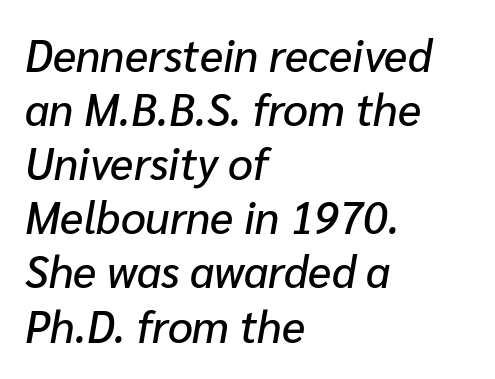
{"italic": "yes", "lean": "right", "slant_degrees": 10, "width": "normal", "stroke_contrast": "low", "x_height": "medium", "monospaced": "no", "underline": "no", "align": "left", "line_spacing_ratio": 1.23, "letter_spacing": "normal", "letter_spacing_em": 0.0, "glyph_px": 44}
